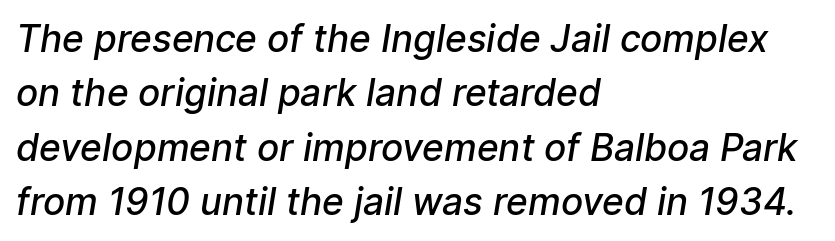
Note the varied advance widths — an 'i' is clearly narrower than an 'm'. This is moderately heavy type, rendered in semibold. Where is the straight margin? On the left. The designer went with a sans here, leaving each stem footless. The horizontal fit of the characters is conventional and even.
